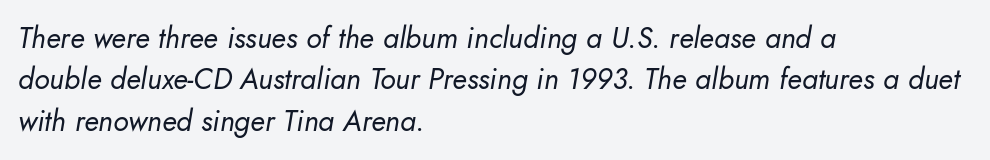
The image shows 29 px regular-weight type, italic (leaning right); set left-aligned, normal line spacing (1.43x), normal letter spacing, not underlined; low stroke contrast and a small x-height.
